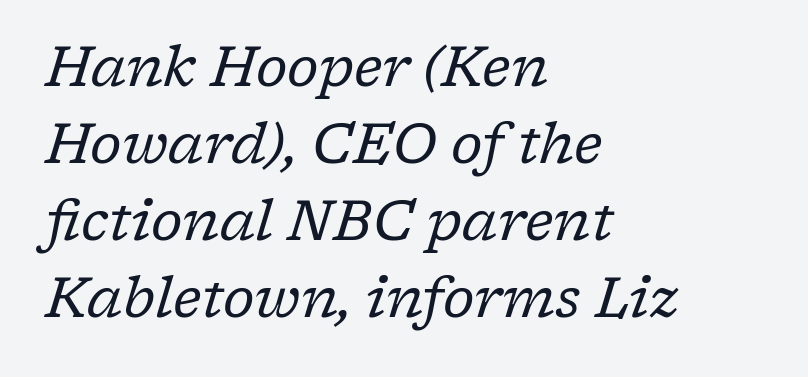
{"serif": "yes", "italic": "yes", "lean": "right", "slant_degrees": 17, "bold": "no", "weight": "regular", "width": "normal", "stroke_contrast": "low", "x_height": "medium", "monospaced": "no", "underline": "no", "align": "left", "line_spacing": "normal", "line_spacing_ratio": 1.4, "letter_spacing": "normal", "letter_spacing_em": 0.0, "glyph_px": 55}
